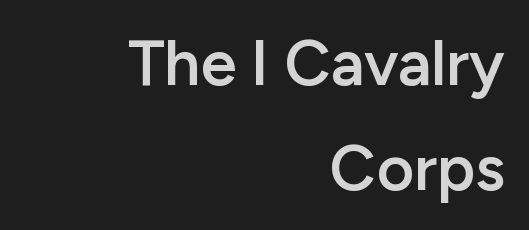
Descender tails drop into unmarked territory. Caption: multi-line text, flush right, ragged left. Normally led — the rows are evenly, conventionally spaced. Note: no serifs on the glyphs. The type sits square on the baseline with zero lean.
